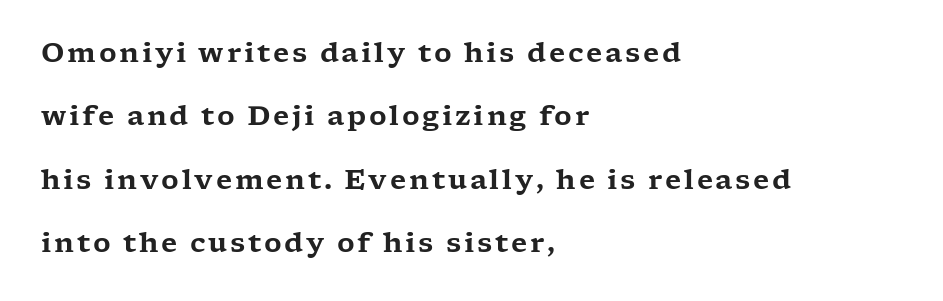
Q: Is the text italic (slanted)? A: No, it is upright.
Q: Is the text underlined? A: No.
Q: How is the paragraph aligned? A: Left-aligned.
Q: Is the spacing between lines tight, normal or loose? A: Loose.
